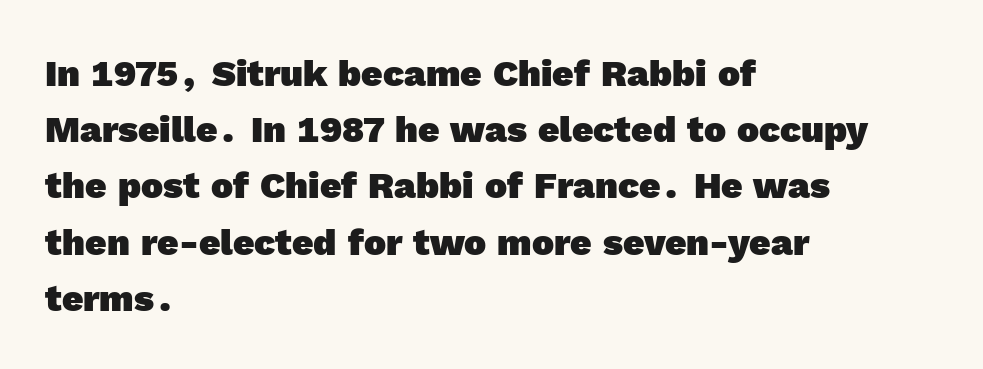
{"serif": "no", "bold": "yes", "weight": "heavy", "width": "normal", "x_height": "medium", "monospaced": "no", "underline": "no", "align": "left", "line_spacing": "normal", "line_spacing_ratio": 1.52, "letter_spacing": "normal", "letter_spacing_em": 0.0, "glyph_px": 37}
